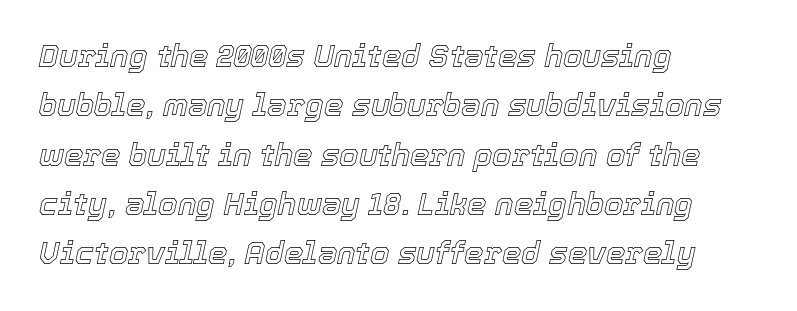
Q: Is the text italic (slanted)? A: Yes, it leans right by about 12 degrees.
Q: Is the text underlined? A: No.
Q: How is the paragraph aligned? A: Left-aligned.
Q: Is the spacing between letters normal or unusually wide? A: Normal.
Q: Is the spacing between lines tight, normal or loose? A: Normal.
Q: Width (condensed, normal, or wide)? A: Normal.
Q: x-height? A: Medium.
Q: Monospaced? A: No.
